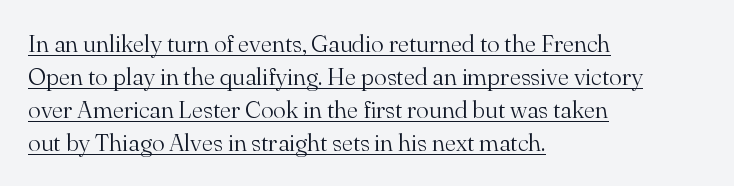
Q: Is the text bold? A: No.
Q: Is the text italic (slanted)? A: No, it is upright.
Q: Is the text underlined? A: Yes.
Q: How is the paragraph aligned? A: Left-aligned.
Q: Is the spacing between letters normal or unusually wide? A: Normal.
Q: Is the spacing between lines tight, normal or loose? A: Normal.
